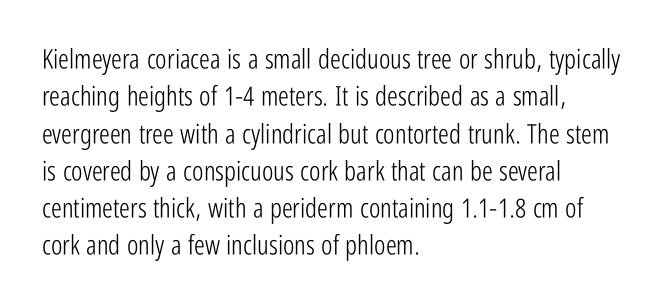
The image shows 27 px text type, upright; set left-aligned, normal line spacing (1.38x), normal letter spacing, not underlined.
